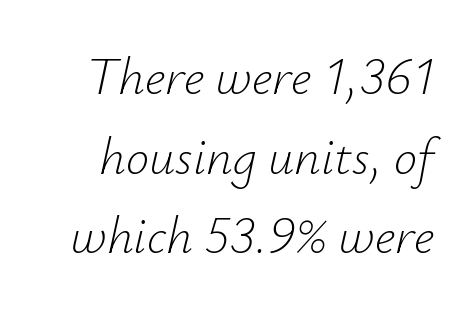
Observe the lean: these are italic letterforms. Is this a fixed-width face? No — the glyphs have proportional, varying widths. Nobody drew a line under any word here. If you measured baseline to baseline, you'd find a middling distance. In terms of letterspacing, this is plain default setting. Letters have the restrained weight of plain body copy at most.
